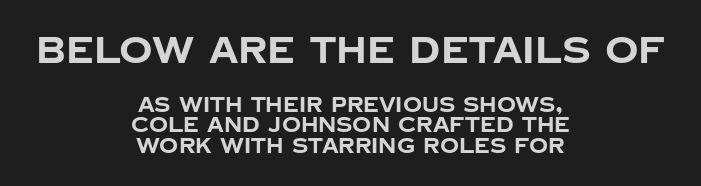
Q: Is the text bold? A: Yes.
Q: Is the text italic (slanted)? A: No, it is upright.
Q: Is the typeface a serif or a sans-serif typeface? A: Sans-serif.
Q: Is the text underlined? A: No.
Q: How is the paragraph aligned? A: Centered.
Q: Is the spacing between letters normal or unusually wide? A: Normal.
Q: Is the spacing between lines tight, normal or loose? A: Tight.
Q: Which block of text is set in a larger size, the first (top) or the second (bottom)? A: The first (top) one.
Q: Width (condensed, normal, or wide)? A: Normal.
Q: Stroke contrast? A: Low.
Q: x-height? A: Large.
Q: Monospaced? A: No.
